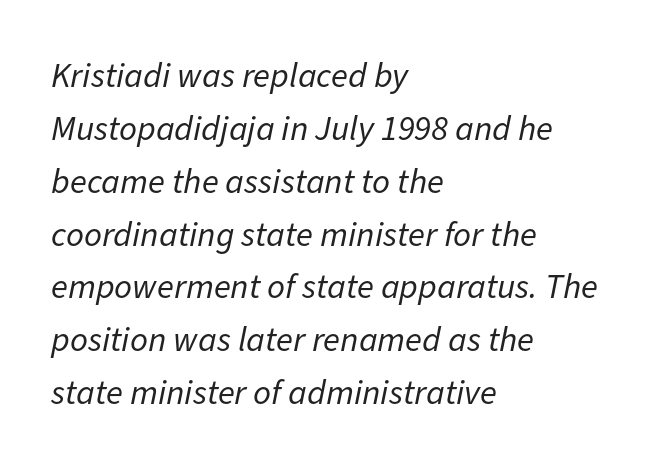
{"italic": "yes", "lean": "right", "slant_degrees": 11, "bold": "no", "weight": "regular", "width": "normal", "stroke_contrast": "low", "x_height": "medium", "monospaced": "no", "underline": "no", "align": "left", "line_spacing": "normal", "line_spacing_ratio": 1.51, "letter_spacing": "normal", "letter_spacing_em": 0.0, "glyph_px": 35}
